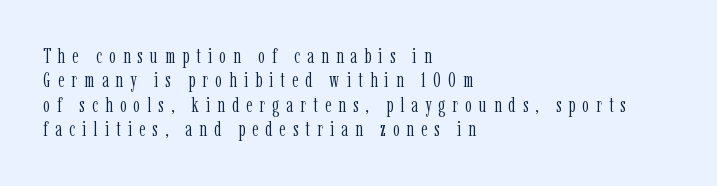
The image shows 21 px text type, upright; set left-aligned, line spacing 1.16x, unusually wide letter spacing (+0.34 em), not underlined.
